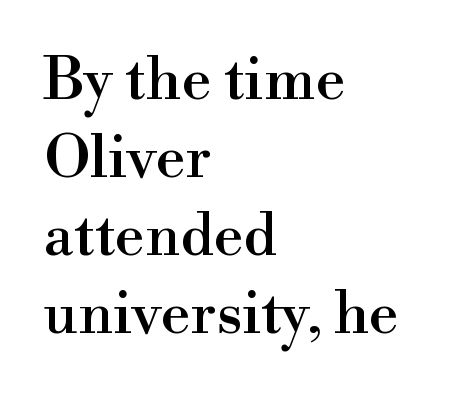
The image shows 59 px serif type, upright; set left-aligned, normal line spacing (1.32x), normal letter spacing, not underlined; a small x-height.
